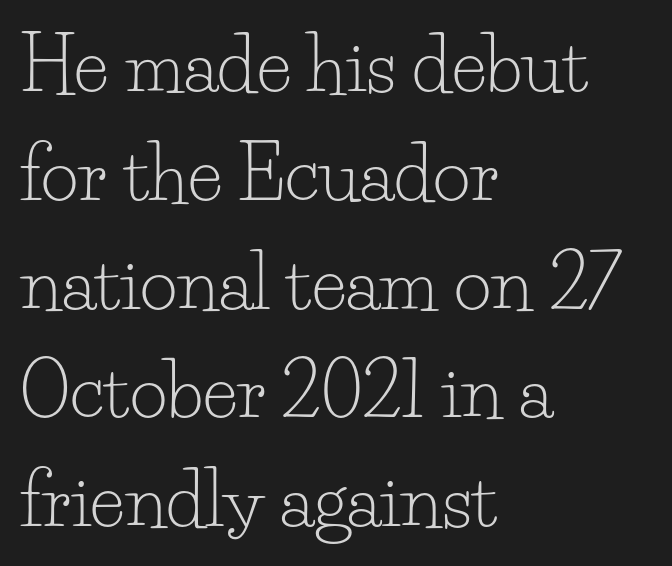
The image shows 73 px light serif type, upright; set left-aligned, normal line spacing (1.49x), normal letter spacing, not underlined; low stroke contrast and a small x-height.
